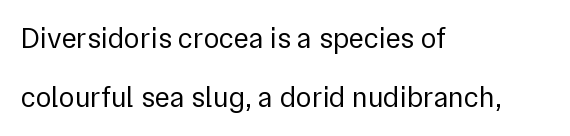
{"serif": "no", "italic": "no", "bold": "no", "weight": "regular", "width": "normal", "x_height": "medium", "monospaced": "no", "underline": "no", "align": "left", "line_spacing": "loose", "line_spacing_ratio": 2.05, "letter_spacing": "normal", "letter_spacing_em": 0.0, "glyph_px": 29}
